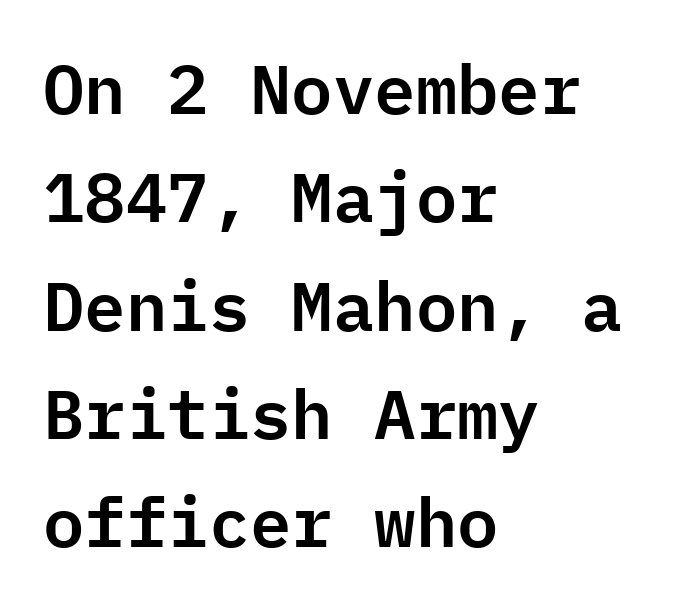
{"serif": "no", "italic": "no", "width": "normal", "stroke_contrast": "low", "x_height": "medium", "monospaced": "yes", "underline": "no", "align": "left", "line_spacing": "normal", "line_spacing_ratio": 1.57, "letter_spacing": "normal", "letter_spacing_em": 0.0, "glyph_px": 69}
